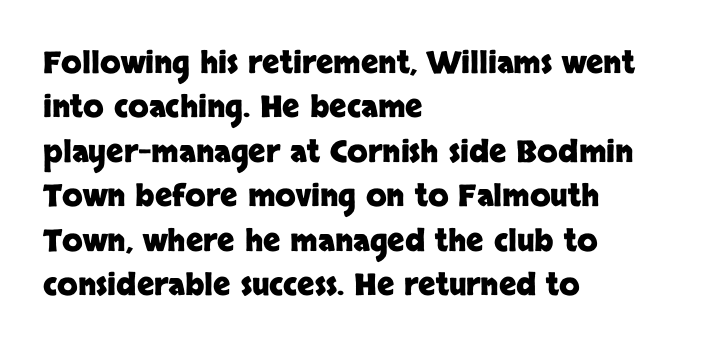
Q: Is the text bold? A: Yes.
Q: Is the text italic (slanted)? A: No, it is upright.
Q: Is the typeface a serif or a sans-serif typeface? A: Sans-serif.
Q: Is the text underlined? A: No.
Q: How is the paragraph aligned? A: Left-aligned.
Q: Is the spacing between letters normal or unusually wide? A: Normal.
Q: Is the spacing between lines tight, normal or loose? A: Normal.
Q: Width (condensed, normal, or wide)? A: Normal.
Q: Stroke contrast? A: Low.
Q: x-height? A: Large.
Q: Monospaced? A: No.
